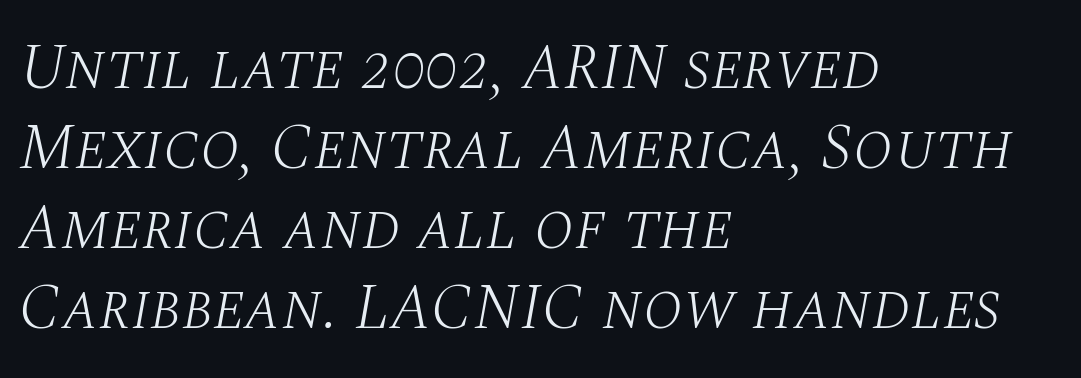
The image shows 65 px light serif type, italic (leaning right); set left-aligned, line spacing 1.23x, normal letter spacing, not underlined; medium stroke contrast and a large x-height.
